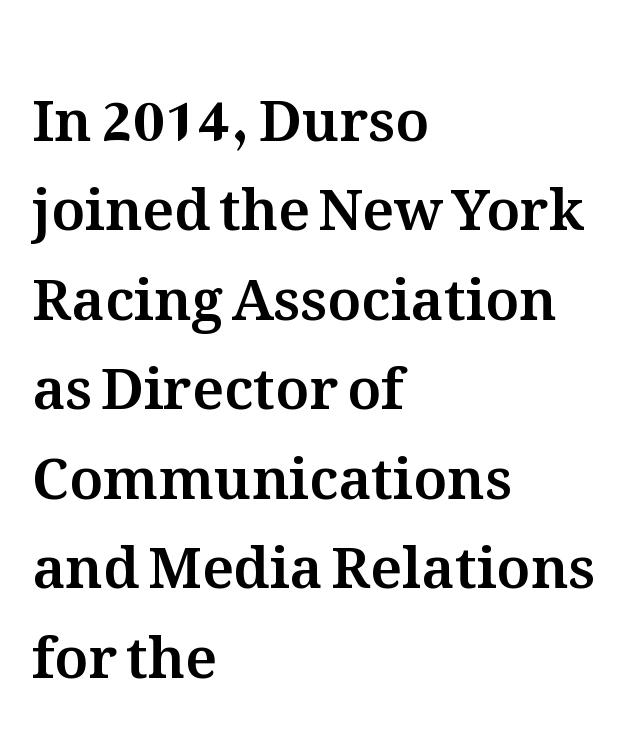
The image shows 57 px text type, upright; set left-aligned, normal line spacing (1.57x), normal letter spacing, not underlined; medium stroke contrast and a medium x-height.
